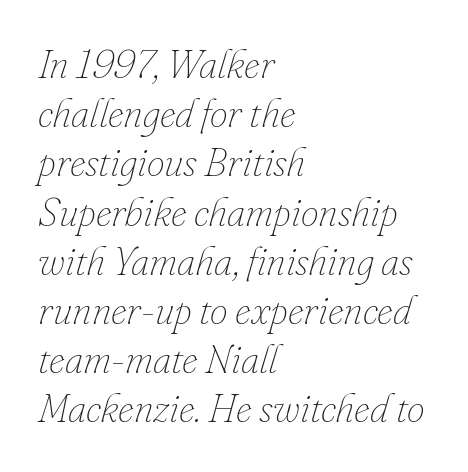
{"italic": "yes", "lean": "right", "slant_degrees": 16, "bold": "no", "weight": "thin", "width": "normal", "stroke_contrast": "low", "x_height": "small", "monospaced": "no", "underline": "no", "align": "left", "line_spacing_ratio": 1.23, "letter_spacing": "normal", "letter_spacing_em": 0.0, "glyph_px": 40}
